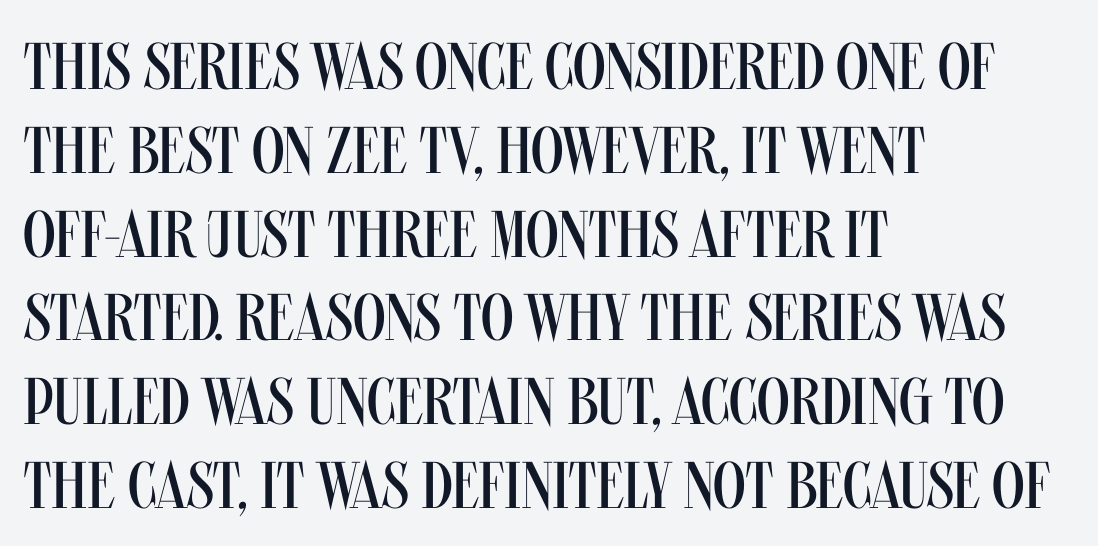
The designer went with a sans here, leaving each stem footless. The gap between lines stays unmarked. Compared with typical body copy, the letter spacing here is the same. Varying glyph widths throughout — classic text-font behaviour.
